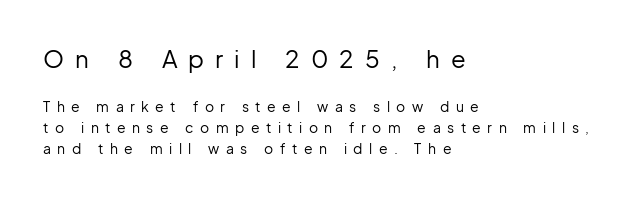
{"italic": "no", "bold": "no", "underline": "no", "align": "left", "line_spacing": "normal", "line_spacing_ratio": 1.47, "letter_spacing": "wide", "letter_spacing_em": 0.46, "larger_block": "first", "size_ratio": 1.71, "glyph_px": 24}
